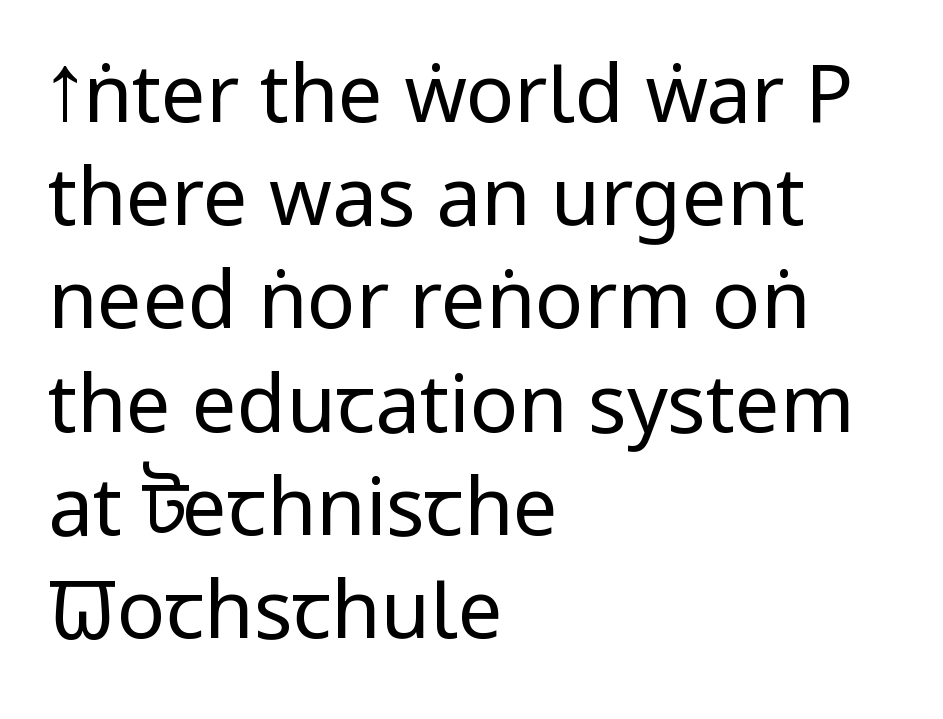
Q: Is the text bold? A: No.
Q: Is the text italic (slanted)? A: No, it is upright.
Q: Is the typeface a serif or a sans-serif typeface? A: Sans-serif.
Q: Is the text underlined? A: No.
Q: How is the paragraph aligned? A: Left-aligned.
Q: Is the spacing between letters normal or unusually wide? A: Normal.
Q: Is the spacing between lines tight, normal or loose? A: Normal.
Q: Width (condensed, normal, or wide)? A: Condensed.
Q: Stroke contrast? A: Low.
Q: x-height? A: Large.
Q: Monospaced? A: No.
